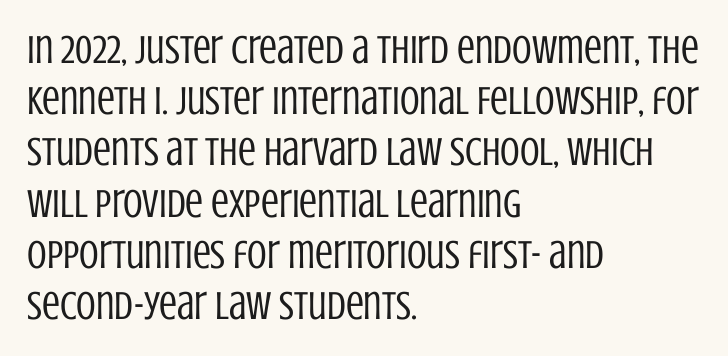
{"serif": "no", "italic": "no", "bold": "no", "weight": "regular", "width": "condensed", "stroke_contrast": "low", "x_height": "large", "monospaced": "no", "underline": "no", "align": "left", "line_spacing": "normal", "line_spacing_ratio": 1.28, "letter_spacing": "normal", "letter_spacing_em": 0.0, "glyph_px": 40}
